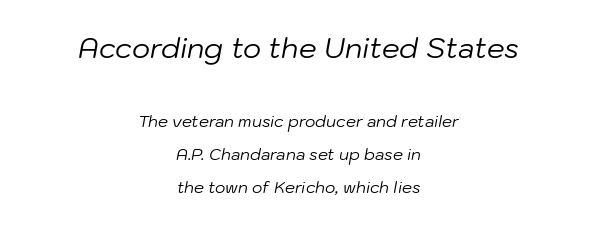
Ink coverage per letter is moderate at most. A typesetter would call this proportional, since set widths differ per character. Words appear dense and cohesive because spacing is normal. Leftover space on each line is divided equally before and after the words. If you drew a line through each stem, it would be angled. Clear beneath every line of the passage.
